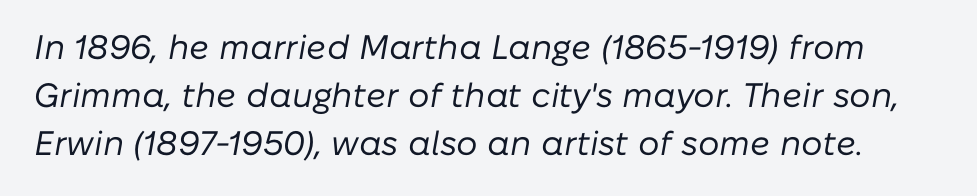
The image shows 34 px regular-weight type, italic (leaning right); set normal line spacing (1.41x), normal letter spacing, not underlined; low stroke contrast and a medium x-height.
